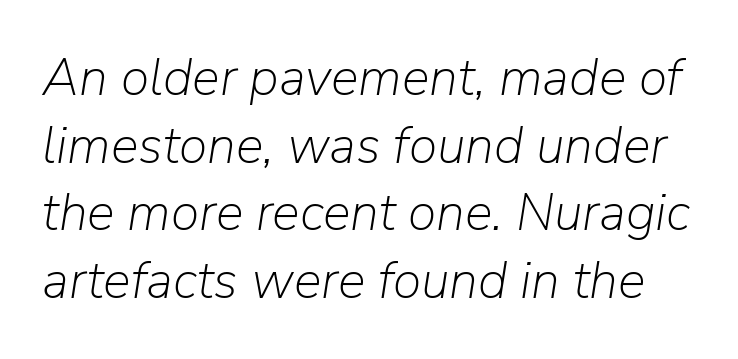
{"italic": "yes", "lean": "right", "slant_degrees": 9, "bold": "no", "weight": "light", "width": "normal", "stroke_contrast": "low", "x_height": "medium", "monospaced": "no", "underline": "no", "line_spacing": "normal", "line_spacing_ratio": 1.3, "letter_spacing": "normal", "letter_spacing_em": 0.0, "glyph_px": 52}
